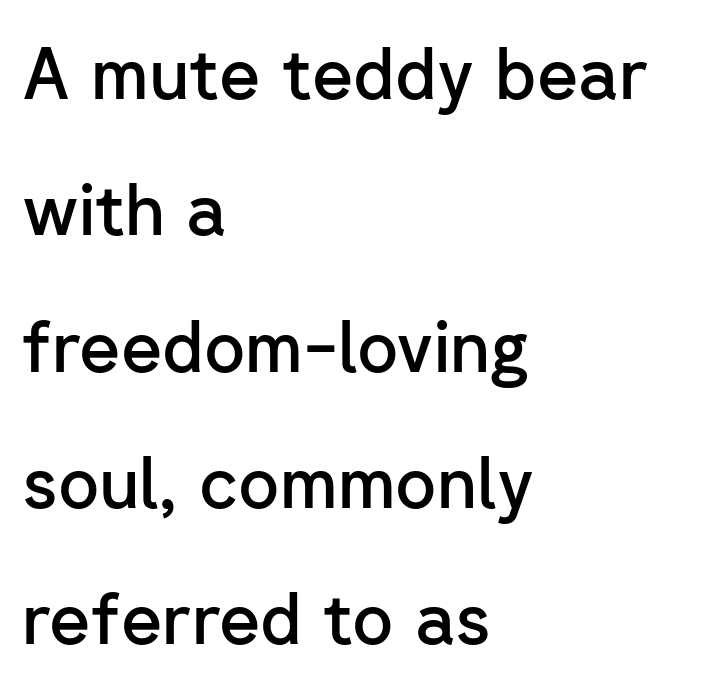
The image shows 71 px semibold sans-serif type, upright; set left-aligned, loose line spacing (1.92x), normal letter spacing, not underlined; low stroke contrast and a medium x-height.
